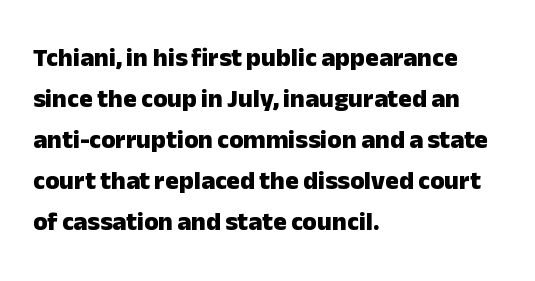
{"italic": "no", "bold": "yes", "underline": "no", "align": "left", "line_spacing": "normal", "line_spacing_ratio": 1.58, "letter_spacing": "normal", "letter_spacing_em": 0.0, "glyph_px": 26}
